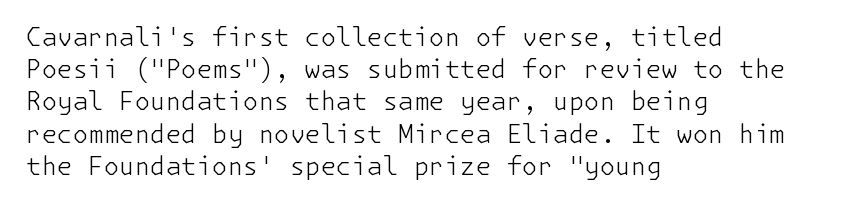
The image shows 25 px text type, upright; set left-aligned, normal line spacing (1.29x), normal letter spacing, not underlined.
